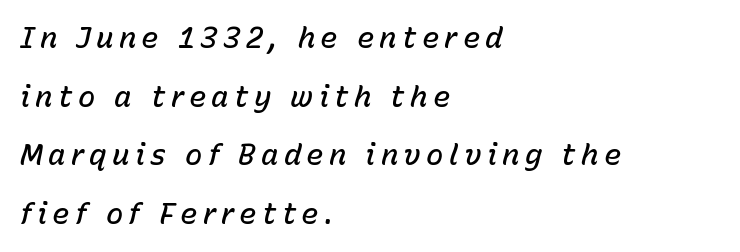
{"italic": "yes", "lean": "right", "slant_degrees": 15, "bold": "semi", "weight": "semibold", "width": "normal", "stroke_contrast": "low", "x_height": "medium", "monospaced": "no", "underline": "no", "align": "left", "line_spacing": "loose", "line_spacing_ratio": 2.02, "glyph_px": 29}
